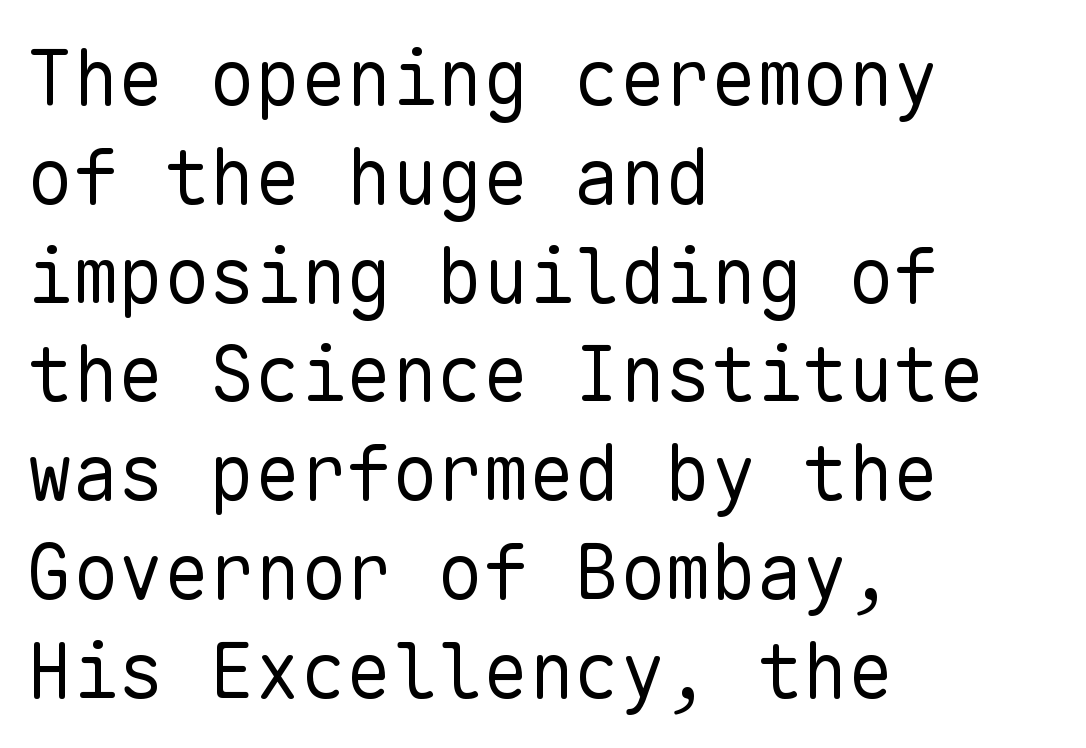
Q: Is the text bold? A: No.
Q: Is the text italic (slanted)? A: No, it is upright.
Q: Is the typeface a serif or a sans-serif typeface? A: Sans-serif.
Q: Is the text underlined? A: No.
Q: How is the paragraph aligned? A: Left-aligned.
Q: Is the spacing between letters normal or unusually wide? A: Normal.
Q: Is the spacing between lines tight, normal or loose? A: Normal.
Q: Width (condensed, normal, or wide)? A: Normal.
Q: Stroke contrast? A: Low.
Q: x-height? A: Medium.
Q: Monospaced? A: Yes.
